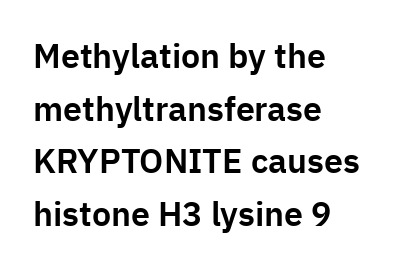
Q: Is the text italic (slanted)? A: No, it is upright.
Q: Is the typeface a serif or a sans-serif typeface? A: Sans-serif.
Q: Is the text underlined? A: No.
Q: How is the paragraph aligned? A: Left-aligned.
Q: Is the spacing between letters normal or unusually wide? A: Normal.
Q: Is the spacing between lines tight, normal or loose? A: Normal.
Q: Width (condensed, normal, or wide)? A: Normal.
Q: Stroke contrast? A: Low.
Q: x-height? A: Medium.
Q: Monospaced? A: No.
